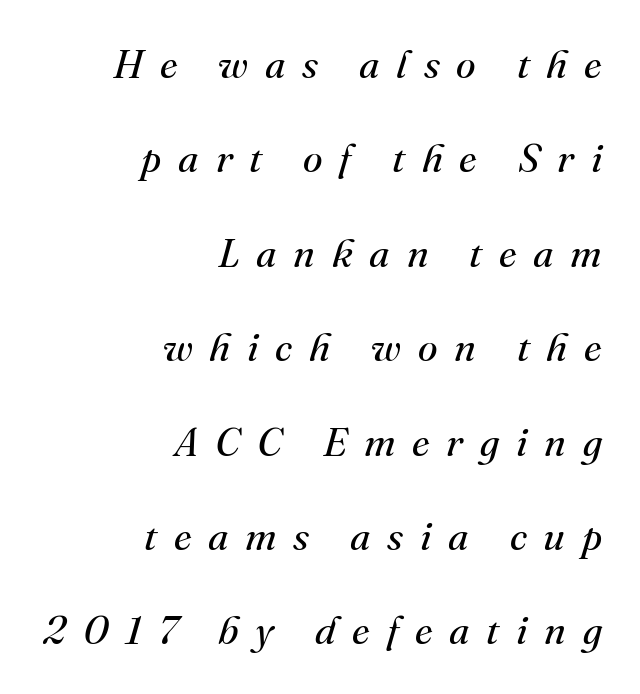
Q: Is the text bold? A: No.
Q: Is the text italic (slanted)? A: Yes, it leans right by about 16 degrees.
Q: Is the typeface a serif or a sans-serif typeface? A: Serif.
Q: Is the text underlined? A: No.
Q: How is the paragraph aligned? A: Right-aligned.
Q: Is the spacing between letters normal or unusually wide? A: Unusually wide.
Q: Is the spacing between lines tight, normal or loose? A: Loose.
Q: Width (condensed, normal, or wide)? A: Normal.
Q: Stroke contrast? A: Medium.
Q: x-height? A: Small.
Q: Monospaced? A: No.
